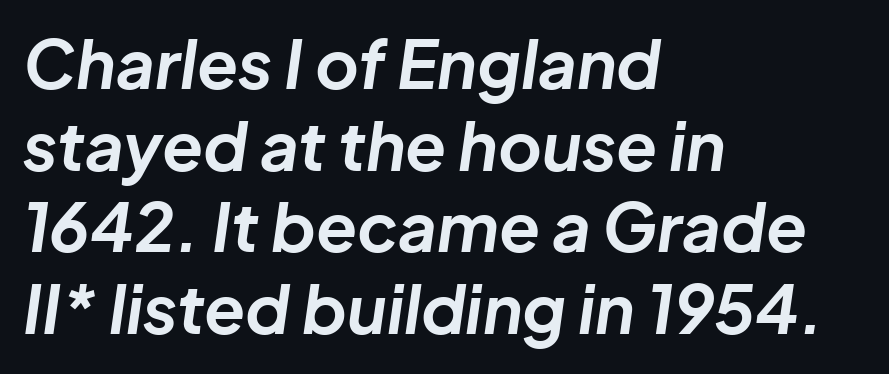
Q: Is the text bold? A: Yes.
Q: Is the text italic (slanted)? A: Yes, it leans right by about 8 degrees.
Q: Is the text underlined? A: No.
Q: How is the paragraph aligned? A: Left-aligned.
Q: Is the spacing between letters normal or unusually wide? A: Normal.
Q: Width (condensed, normal, or wide)? A: Normal.
Q: Stroke contrast? A: Low.
Q: x-height? A: Medium.
Q: Monospaced? A: No.
